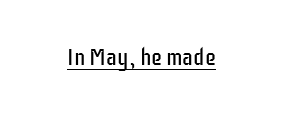
{"italic": "no", "bold": "no", "underline": "yes", "letter_spacing": "normal", "letter_spacing_em": 0.0, "glyph_px": 22}
